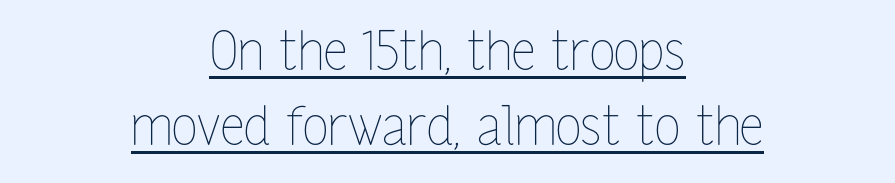
{"italic": "no", "bold": "no", "weight": "thin", "width": "condensed", "stroke_contrast": "low", "x_height": "medium", "monospaced": "no", "underline": "yes", "align": "center", "line_spacing": "normal", "line_spacing_ratio": 1.41, "letter_spacing": "normal", "letter_spacing_em": 0.0, "glyph_px": 53}
